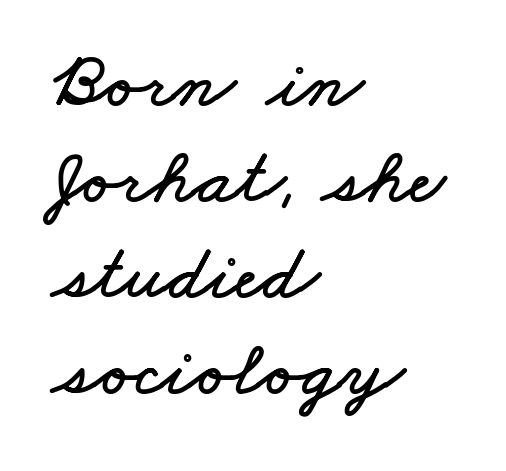
The image shows 78 px wide type; set left-aligned, line spacing 1.23x, normal letter spacing, not underlined; low stroke contrast and a small x-height.
